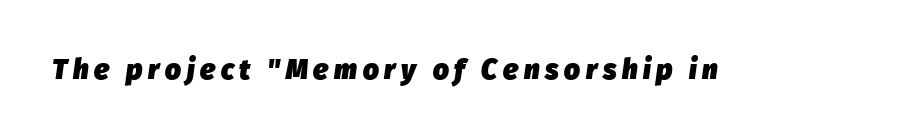
The image shows 28 px heavy type, italic (leaning right); set unusually wide letter spacing (+0.2 em), not underlined; low stroke contrast and a medium x-height.
